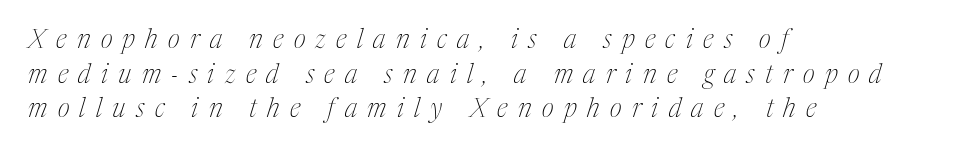
Here the glyphs are tracked loosely, breaking word shapes into spaced letters. No letter is thick-stroked: the sample isn't bold. Horizontal bands of white between lines are of average thickness. These lines were composed using italics.
